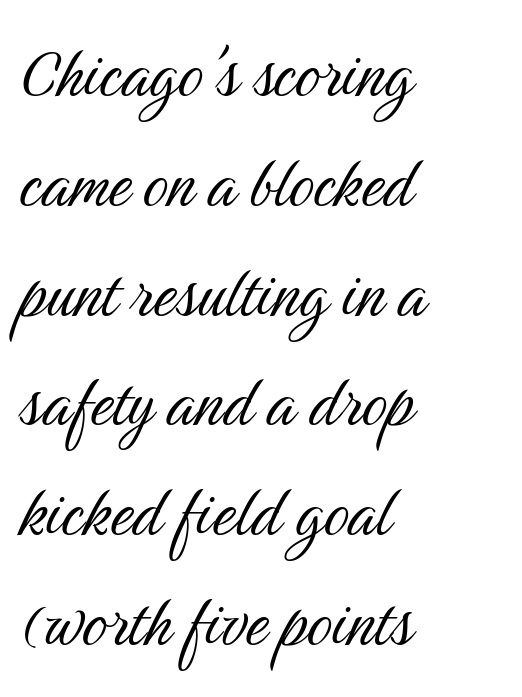
{"serif": "no", "bold": "no", "weight": "light", "width": "condensed", "stroke_contrast": "medium", "x_height": "medium", "monospaced": "no", "underline": "no", "align": "left", "line_spacing": "normal", "line_spacing_ratio": 1.39, "letter_spacing": "normal", "letter_spacing_em": 0.0, "glyph_px": 79}
